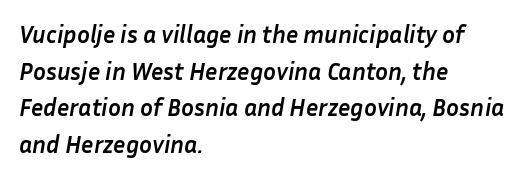
The image shows 24 px bold type, italic (leaning right); set left-aligned, normal line spacing (1.53x), normal letter spacing, not underlined.
